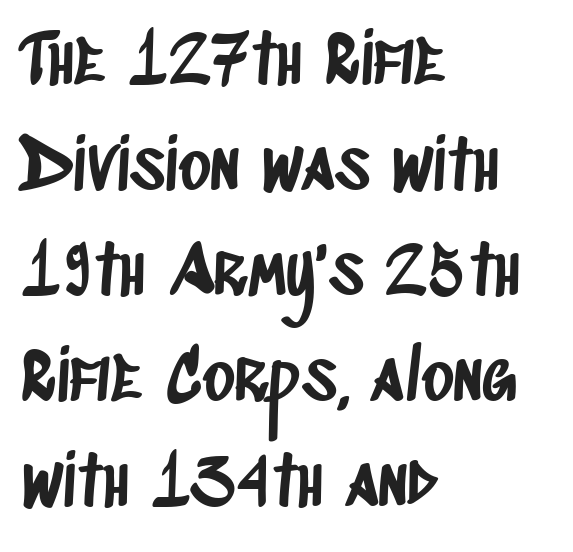
The space directly below the letters is spotless. I'd call this a sans setting — the letters go barefoot. A typesetter would call this leading conventional body-copy spacing. The paragraph has a hard left edge and a soft right edge. Is this a fixed-width face? No — the glyphs have proportional, varying widths. The face used here is rendered with its standard letterfit.
